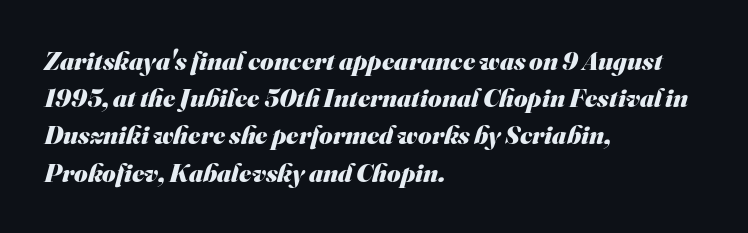
The letters are bold, with thick, heavy strokes. Anything drawn beneath the words? Only blank space. Students, observe: this is what conventionally led text looks like. The rag falls on the right side of this text block. Is the letter spacing exaggerated? No — it looks like the ordinary default.
